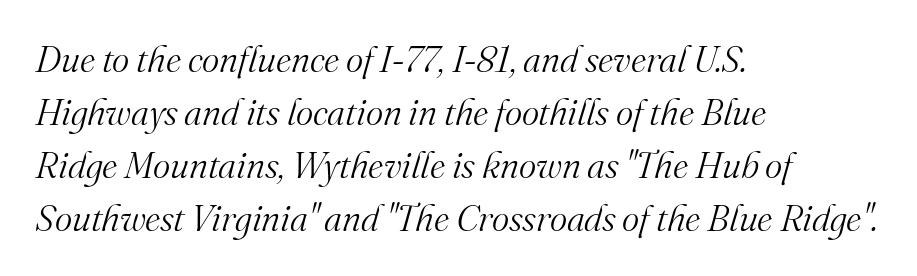
The weight would be labelled regular, book, light, or lighter still. Italic? Definitely — the glyphs are oblique. Look at the tracking — it's just the regular setting, nothing added. Reading down the column, the eye jumps a familiar distance to each next line.
